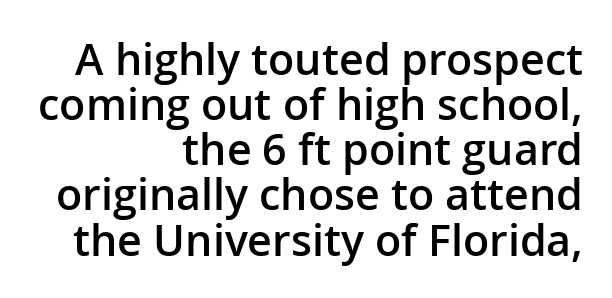
{"serif": "no", "italic": "no", "bold": "semi", "weight": "semibold", "width": "normal", "stroke_contrast": "low", "x_height": "medium", "monospaced": "no", "underline": "no", "align": "right", "line_spacing": "tight", "line_spacing_ratio": 1.05, "letter_spacing": "normal", "letter_spacing_em": 0.0, "glyph_px": 43}
